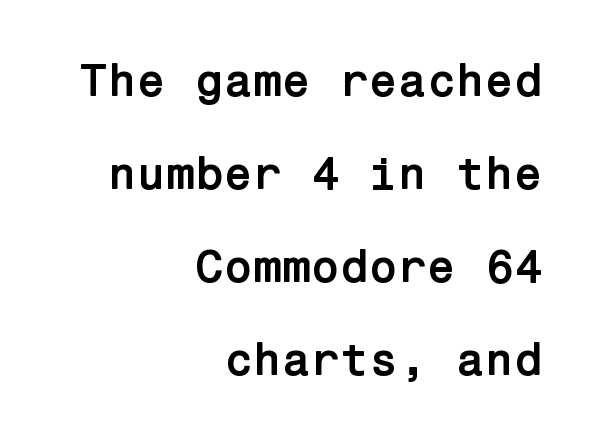
Q: Is the text bold? A: Yes.
Q: Is the text italic (slanted)? A: No, it is upright.
Q: Is the typeface a serif or a sans-serif typeface? A: Sans-serif.
Q: Is the text underlined? A: No.
Q: How is the paragraph aligned? A: Right-aligned.
Q: Is the spacing between letters normal or unusually wide? A: Normal.
Q: Is the spacing between lines tight, normal or loose? A: Loose.
Q: Width (condensed, normal, or wide)? A: Normal.
Q: Stroke contrast? A: Low.
Q: x-height? A: Medium.
